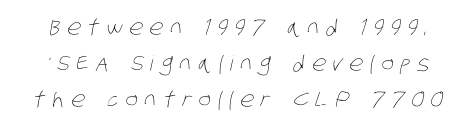
The image shows 21 px text type; set line spacing 1.72x, unusually wide letter spacing (+0.33 em), not underlined.
